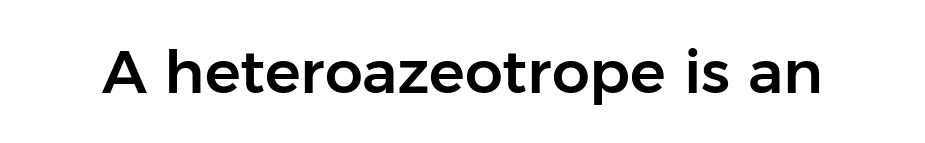
The tracking reads as untouched default to a designer's eye. What kind of face is this? One without serifs — a sans. In terms of posture, this sample is upright. Rule under the text: the space is simply empty. You could not count columns in this text — the font is proportionally spaced.
